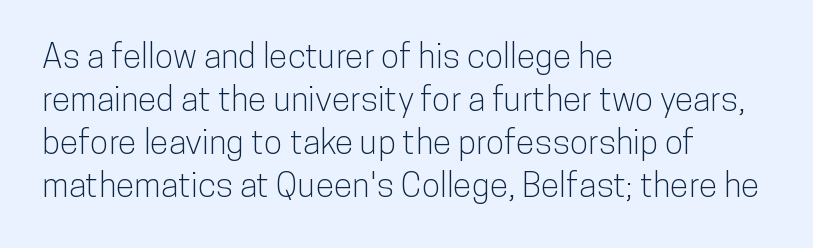
The image shows 34 px condensed sans-serif type, upright; set left-aligned, normal line spacing (1.26x), normal letter spacing, not underlined; low stroke contrast and a medium x-height.
